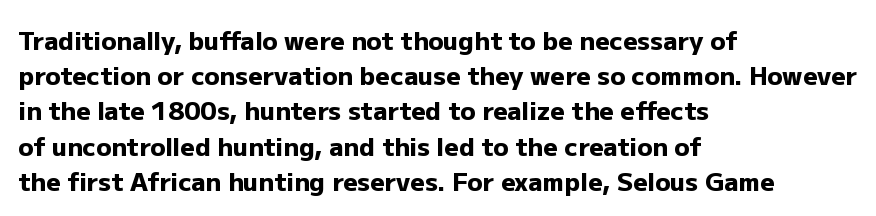
{"italic": "no", "bold": "yes", "underline": "no", "align": "left", "line_spacing": "normal", "line_spacing_ratio": 1.41, "letter_spacing": "normal", "letter_spacing_em": 0.0, "glyph_px": 25}
